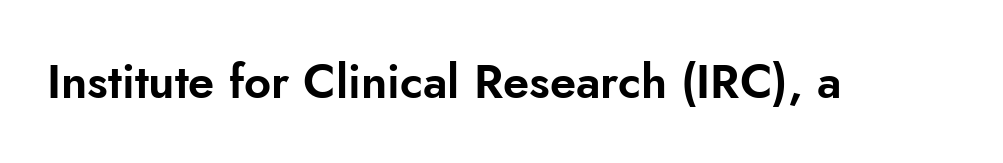
Proportional: the letters do not fall into vertical columns. Observe the absence of serifs on each vertical stroke in this sample. Ordinary non-slanted type is in use. Nobody touched the tracking dial on this one.
